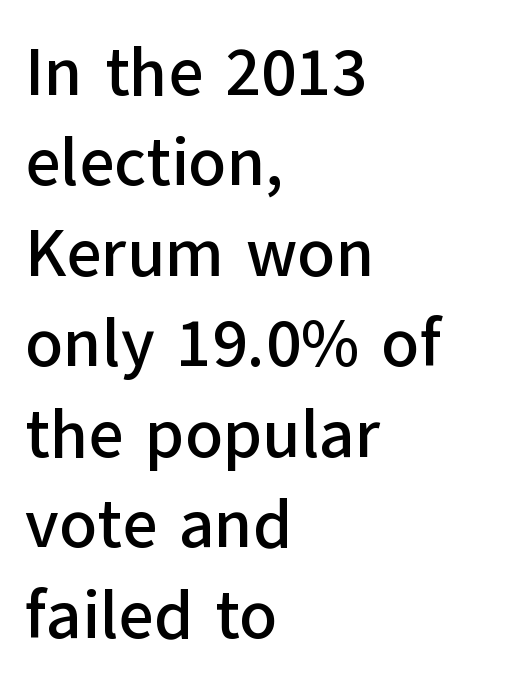
If you drew a ruler down the left edge, every line would touch it. Does the leading feel generous? No, just average. Is this a fixed-width face? No — the glyphs have proportional, varying widths. Only glyphs here, with clear space below each row.
